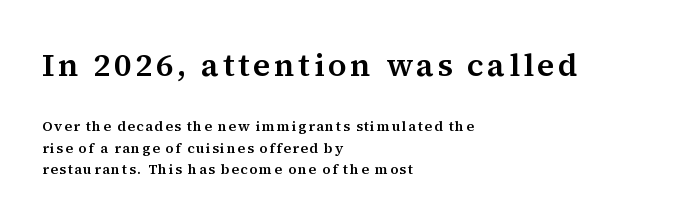
{"serif": "yes", "italic": "no", "width": "normal", "stroke_contrast": "medium", "x_height": "medium", "monospaced": "no", "underline": "no", "align": "left", "line_spacing": "normal", "line_spacing_ratio": 1.52, "larger_block": "first", "size_ratio": 2.29, "glyph_px": 32}
